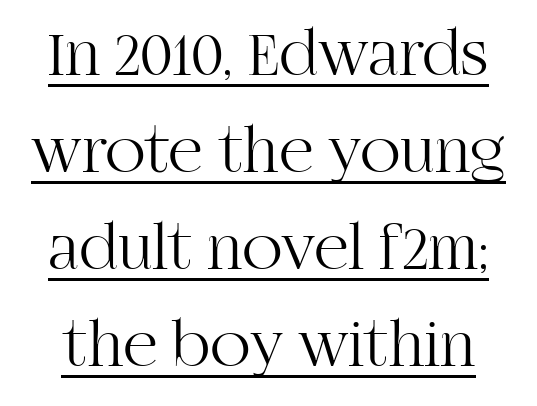
{"serif": "yes", "italic": "no", "bold": "no", "weight": "light", "width": "normal", "stroke_contrast": "high", "x_height": "large", "monospaced": "no", "underline": "yes", "line_spacing": "normal", "line_spacing_ratio": 1.45, "letter_spacing": "normal", "letter_spacing_em": 0.0, "glyph_px": 67}
